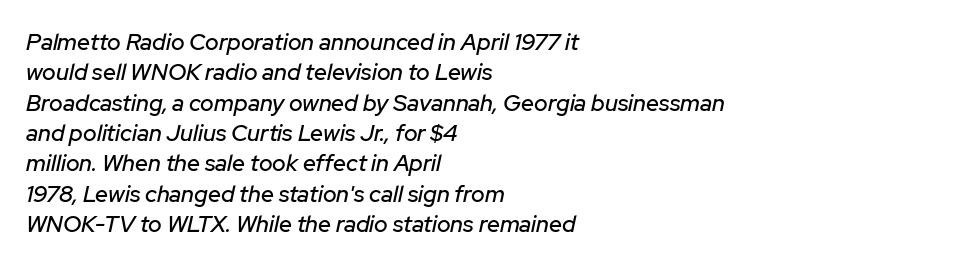
Q: Is the text italic (slanted)? A: Yes, it leans right by about 12 degrees.
Q: Is the text underlined? A: No.
Q: How is the paragraph aligned? A: Left-aligned.
Q: Is the spacing between letters normal or unusually wide? A: Normal.
Q: Is the spacing between lines tight, normal or loose? A: Normal.
